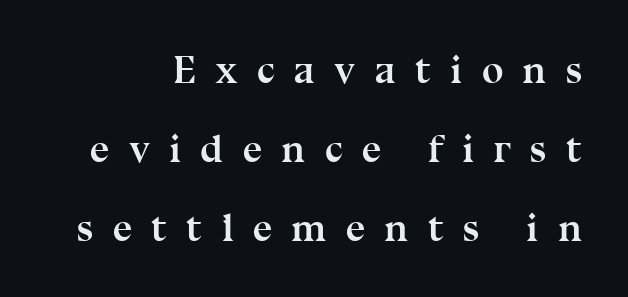
The foot of each line stays bare and open. Emphasis by weight is at full strength: bold. Loosely led — the rows are spread out. The rendering uses natural spacing where letterforms have individual widths. Here the glyphs are tracked loosely, breaking word shapes into spaced letters.
